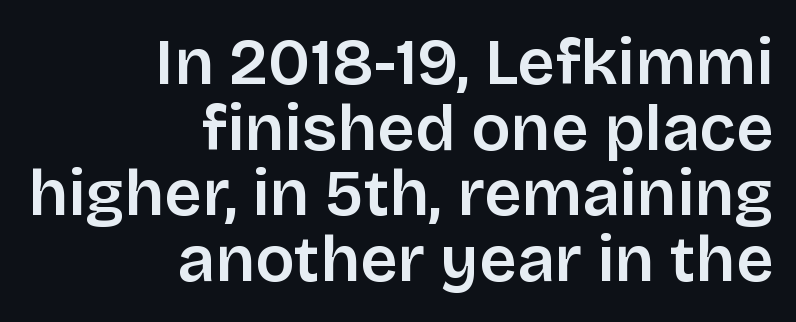
{"serif": "no", "italic": "no", "bold": "semi", "weight": "semibold", "width": "normal", "stroke_contrast": "low", "x_height": "large", "monospaced": "no", "underline": "no", "align": "right", "line_spacing": "tight", "line_spacing_ratio": 1.01, "letter_spacing": "normal", "letter_spacing_em": 0.0, "glyph_px": 65}
